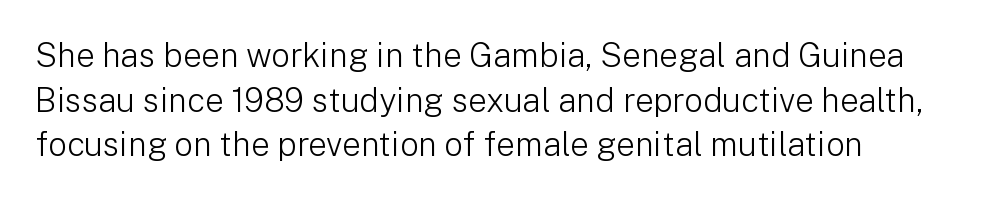
The image shows 33 px light sans-serif type, upright; set left-aligned, normal line spacing (1.35x), normal letter spacing, not underlined; low stroke contrast and a medium x-height.
